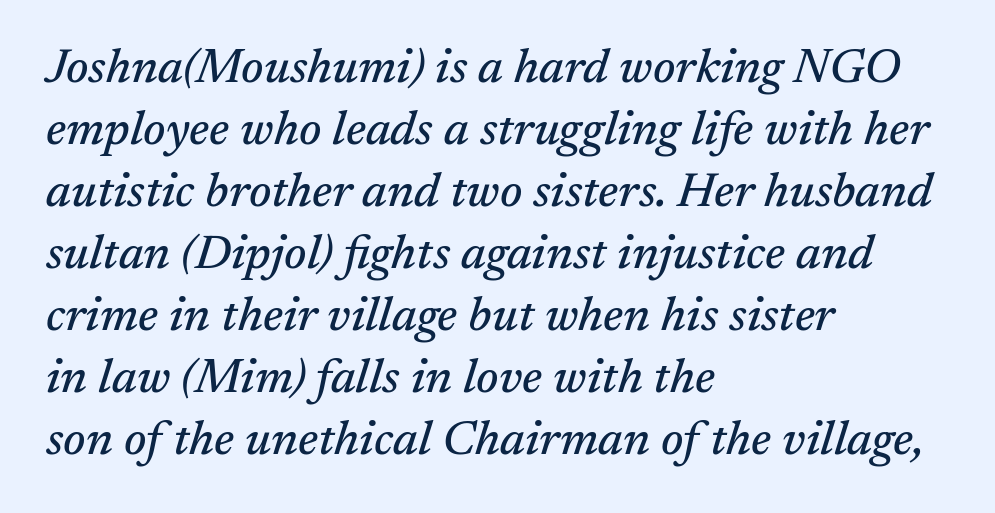
{"serif": "yes", "italic": "yes", "lean": "right", "slant_degrees": 17, "width": "normal", "stroke_contrast": "medium", "x_height": "medium", "monospaced": "no", "underline": "no", "align": "left", "line_spacing": "normal", "line_spacing_ratio": 1.29, "letter_spacing": "normal", "letter_spacing_em": 0.0, "glyph_px": 48}
